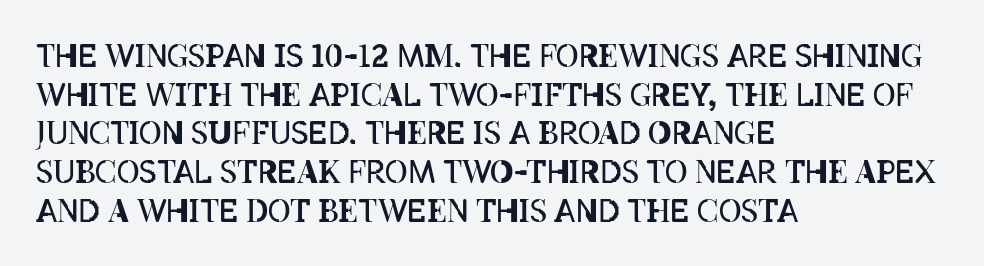
The image shows 31 px regular-weight, condensed type, upright; set left-aligned, normal line spacing (1.25x), normal letter spacing, not underlined; low stroke contrast and a large x-height.
